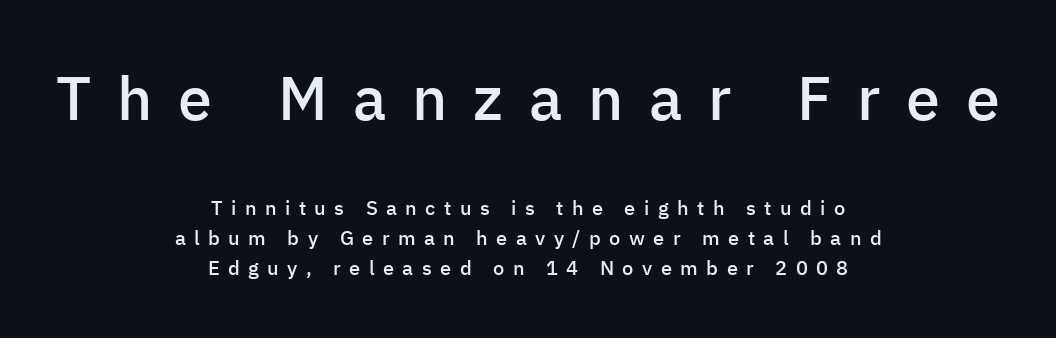
Scale decreases going downward across the two blocks. Every character sits straight up, as roman type does. Baseline-to-baseline distance is the conventional proportion of letter height. Look at the bottom of the vertical strokes: they stop flat, with no serifs. The face used here is a semibold: visibly heavier than regular, lighter than bold.
